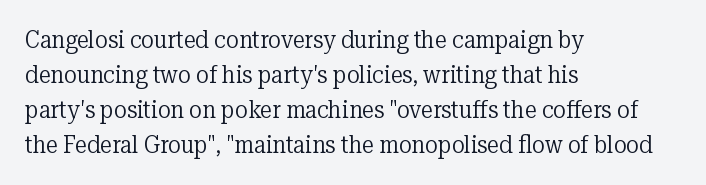
The image shows 24 px text type, upright; set left-aligned, normal line spacing (1.46x), normal letter spacing, not underlined.
